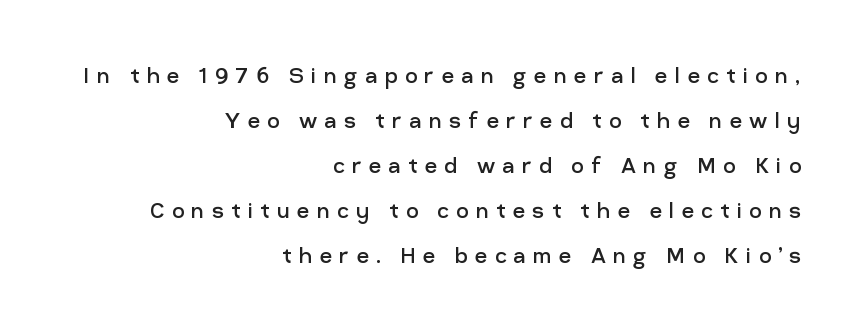
Q: Is the text bold? A: No.
Q: Is the text italic (slanted)? A: No, it is upright.
Q: Is the text underlined? A: No.
Q: How is the paragraph aligned? A: Right-aligned.
Q: Is the spacing between letters normal or unusually wide? A: Unusually wide.
Q: Is the spacing between lines tight, normal or loose? A: Normal.
